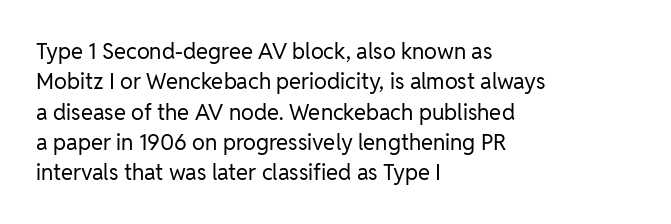
A quiet, ordinary-to-light weight characterises the typeface. The text block is weighted toward the left margin, trailing off unevenly rightward. This rendering leaves character spacing at its baseline value. Characters remain perfectly vertical along every line. The strip under each line holds only bare page.
